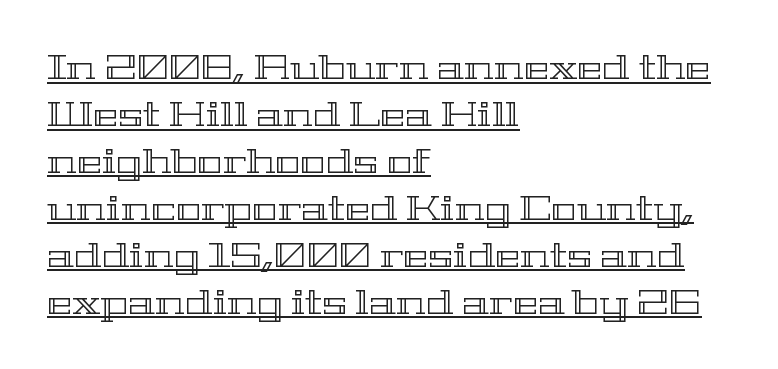
{"italic": "no", "width": "wide", "x_height": "medium", "monospaced": "no", "underline": "yes", "align": "left", "line_spacing": "normal", "line_spacing_ratio": 1.38, "letter_spacing": "normal", "letter_spacing_em": 0.0, "glyph_px": 34}
